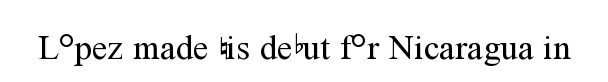
Q: Is the text bold? A: No.
Q: Is the text italic (slanted)? A: No, it is upright.
Q: Is the typeface a serif or a sans-serif typeface? A: Serif.
Q: Is the text underlined? A: No.
Q: Is the spacing between letters normal or unusually wide? A: Normal.
Q: Width (condensed, normal, or wide)? A: Normal.
Q: Stroke contrast? A: Medium.
Q: x-height? A: Medium.
Q: Monospaced? A: No.
